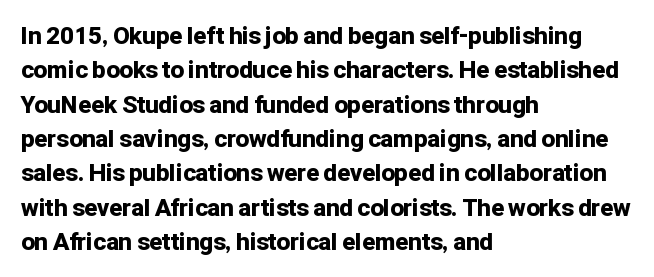
The image shows 24 px bold type, upright; set left-aligned, normal line spacing (1.43x), normal letter spacing, not underlined.
